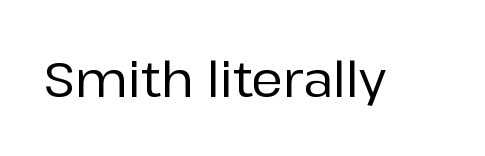
Glyph-to-glyph distance matches everyday printed text. A sans-serif font was chosen for this passage. Unmarked baselines from the first word to the last. The typography opts for an upright posture over an oblique one.
